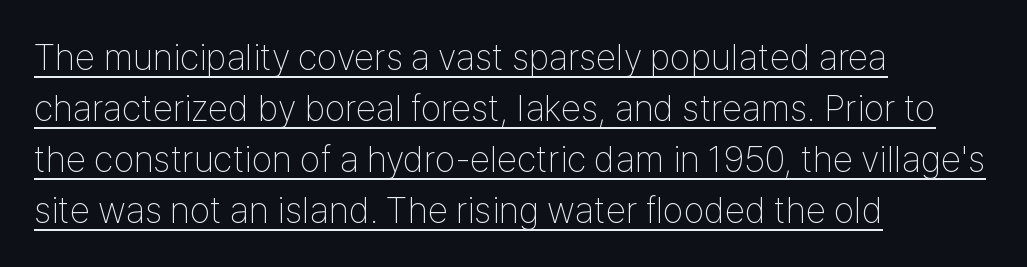
The image shows 37 px thin, condensed sans-serif type, upright; set left-aligned, normal line spacing (1.38x), normal letter spacing, underlined; low stroke contrast and a medium x-height.
